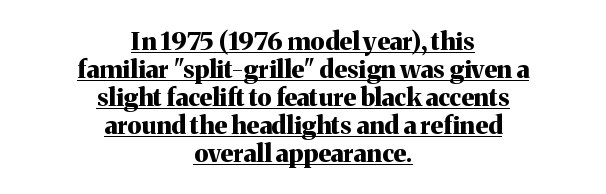
{"italic": "no", "bold": "yes", "underline": "yes", "align": "center", "line_spacing": "tight", "line_spacing_ratio": 1.12, "letter_spacing": "normal", "letter_spacing_em": 0.0, "glyph_px": 25}
